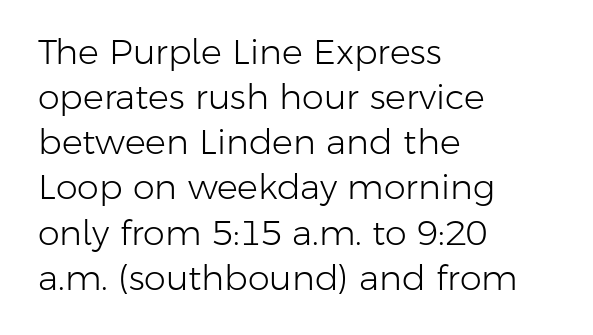
{"serif": "no", "italic": "no", "bold": "no", "weight": "light", "width": "normal", "stroke_contrast": "low", "x_height": "medium", "monospaced": "no", "underline": "no", "align": "left", "line_spacing": "normal", "line_spacing_ratio": 1.29, "letter_spacing": "normal", "letter_spacing_em": 0.0, "glyph_px": 35}
